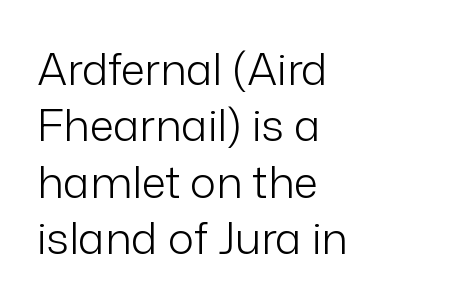
Q: Is the text bold? A: No.
Q: Is the text italic (slanted)? A: No, it is upright.
Q: Is the typeface a serif or a sans-serif typeface? A: Sans-serif.
Q: Is the text underlined? A: No.
Q: How is the paragraph aligned? A: Left-aligned.
Q: Is the spacing between letters normal or unusually wide? A: Normal.
Q: Is the spacing between lines tight, normal or loose? A: Normal.
Q: Width (condensed, normal, or wide)? A: Normal.
Q: Stroke contrast? A: Low.
Q: x-height? A: Medium.
Q: Monospaced? A: No.
